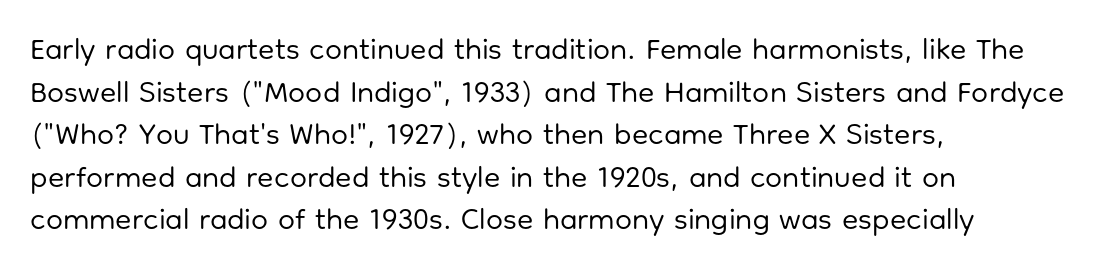
The image shows 30 px regular-weight sans-serif type, upright; set left-aligned, normal line spacing (1.42x), normal letter spacing, not underlined; low stroke contrast and a medium x-height.
